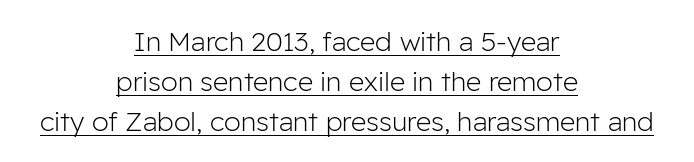
The image shows 27 px text type, upright; set centered, normal line spacing (1.48x), normal letter spacing, underlined.
